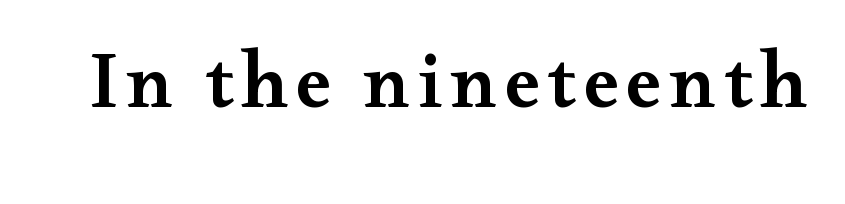
The image shows 79 px semibold, wide serif type, upright; set not underlined; medium stroke contrast and a small x-height.
